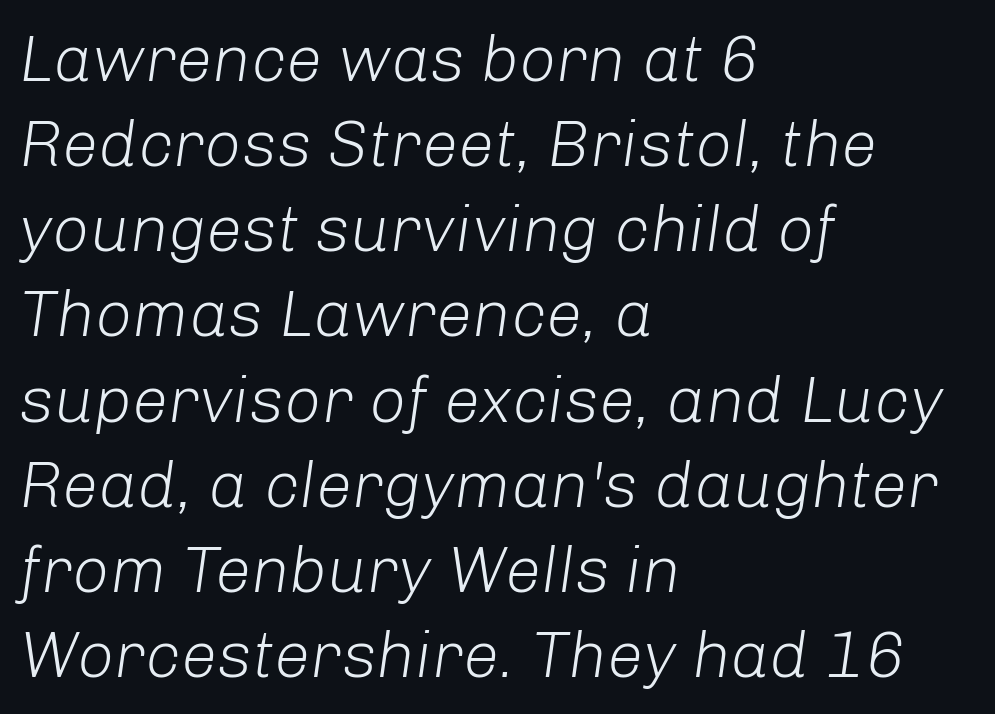
{"italic": "yes", "lean": "right", "slant_degrees": 8, "bold": "no", "weight": "light", "width": "normal", "stroke_contrast": "low", "x_height": "medium", "monospaced": "no", "underline": "no", "align": "left", "line_spacing": "normal", "line_spacing_ratio": 1.31, "letter_spacing": "normal", "letter_spacing_em": 0.0, "glyph_px": 65}
